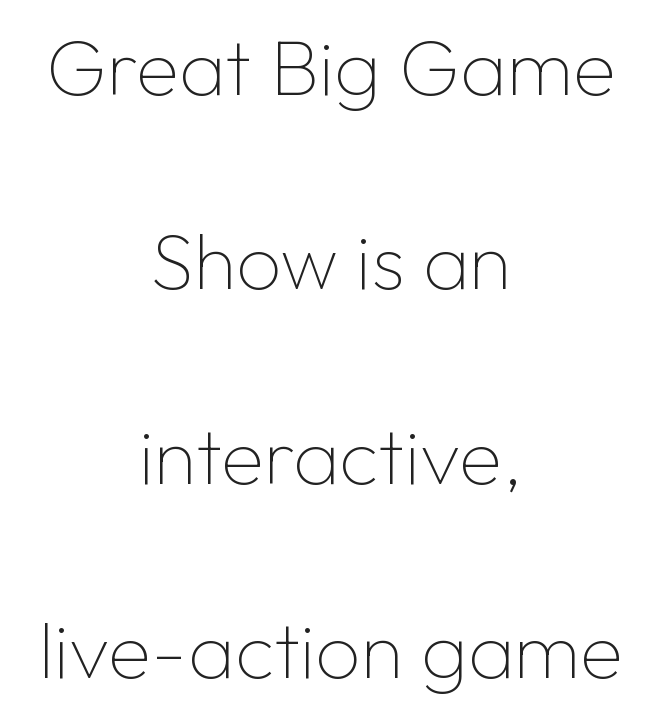
Students, observe: this is what heavily led, spacious text looks like. No letter is thick-stroked: the sample isn't bold. Here the glyphs are tracked normally, forming tight word shapes. A bare baseline throughout the passage. The rendering shows plain stroke endings on the letterforms — a sans-serif design.
